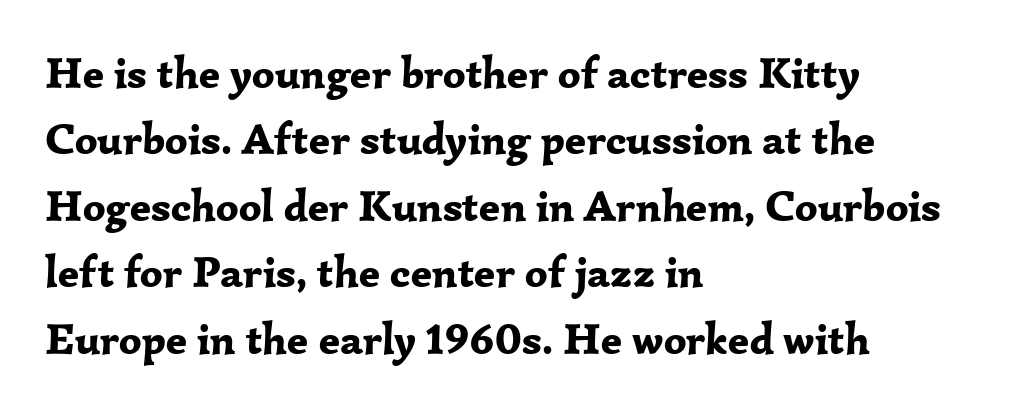
{"serif": "yes", "italic": "no", "bold": "yes", "weight": "bold", "width": "normal", "stroke_contrast": "low", "x_height": "medium", "monospaced": "no", "underline": "no", "align": "left", "line_spacing": "normal", "line_spacing_ratio": 1.51, "letter_spacing": "normal", "letter_spacing_em": 0.0, "glyph_px": 44}
